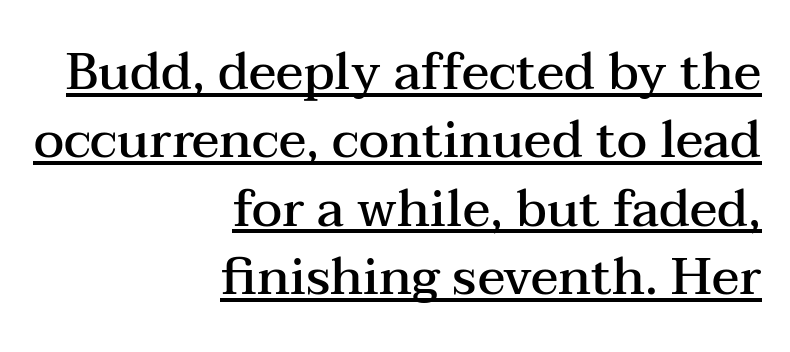
Q: Is the text bold? A: Semi-bold.
Q: Is the text italic (slanted)? A: No, it is upright.
Q: Is the typeface a serif or a sans-serif typeface? A: Serif.
Q: Is the text underlined? A: Yes.
Q: How is the paragraph aligned? A: Right-aligned.
Q: Is the spacing between letters normal or unusually wide? A: Normal.
Q: Is the spacing between lines tight, normal or loose? A: Normal.
Q: Width (condensed, normal, or wide)? A: Wide.
Q: Stroke contrast? A: Medium.
Q: x-height? A: Medium.
Q: Monospaced? A: No.
